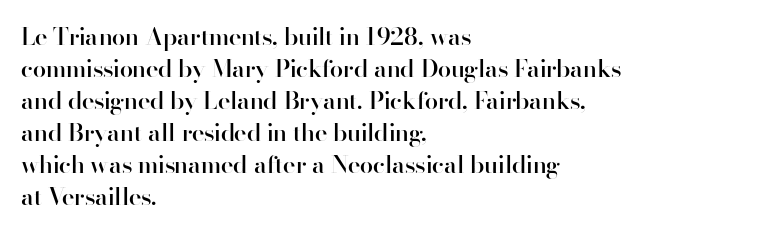
Q: Is the text bold? A: Semi-bold.
Q: Is the text italic (slanted)? A: No, it is upright.
Q: Is the text underlined? A: No.
Q: How is the paragraph aligned? A: Left-aligned.
Q: Is the spacing between letters normal or unusually wide? A: Normal.
Q: Is the spacing between lines tight, normal or loose? A: Normal.
